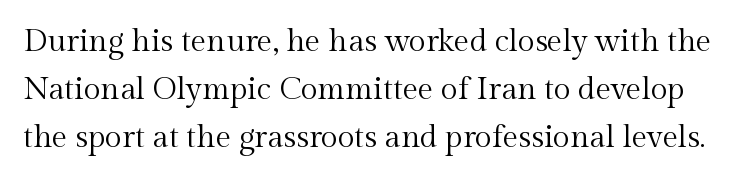
Q: Is the text bold? A: No.
Q: Is the text italic (slanted)? A: No, it is upright.
Q: Is the typeface a serif or a sans-serif typeface? A: Serif.
Q: Is the text underlined? A: No.
Q: Is the spacing between letters normal or unusually wide? A: Normal.
Q: Is the spacing between lines tight, normal or loose? A: Normal.
Q: Width (condensed, normal, or wide)? A: Normal.
Q: x-height? A: Medium.
Q: Monospaced? A: No.
